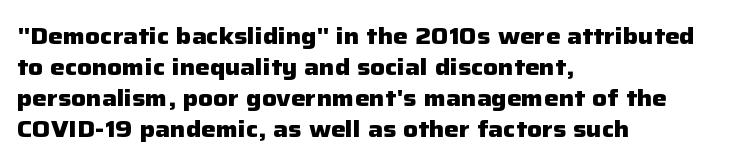
Caption: bold face, heavy strokes. Compared with typical body copy, the letter spacing here is the same. Line starts are locked; line ends wander. The axis of the letterforms is exactly vertical.
